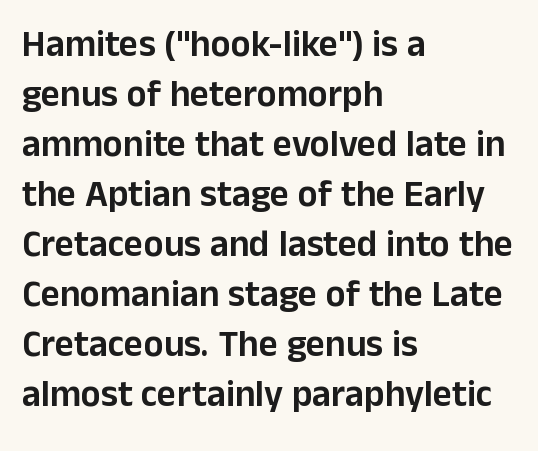
Q: Is the text italic (slanted)? A: No, it is upright.
Q: Is the typeface a serif or a sans-serif typeface? A: Sans-serif.
Q: Is the text underlined? A: No.
Q: How is the paragraph aligned? A: Left-aligned.
Q: Is the spacing between letters normal or unusually wide? A: Normal.
Q: Is the spacing between lines tight, normal or loose? A: Normal.
Q: Width (condensed, normal, or wide)? A: Normal.
Q: Stroke contrast? A: Low.
Q: x-height? A: Medium.
Q: Monospaced? A: No.
